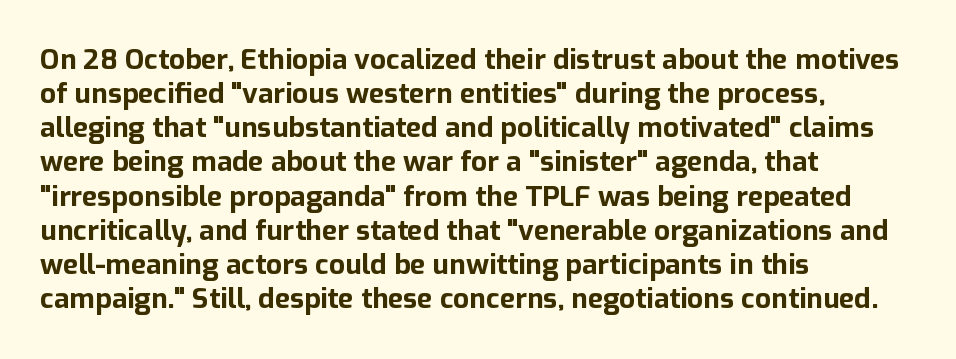
The image shows 28 px bold sans-serif type, upright; set left-aligned, line spacing 1.22x, normal letter spacing, not underlined; low stroke contrast and a medium x-height.
